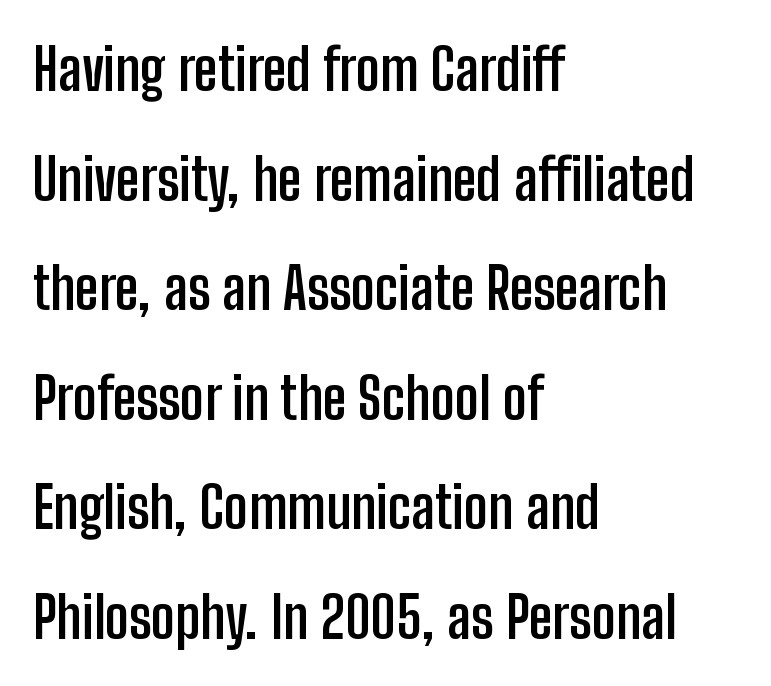
The horizontal fit of the characters is conventional and even. The space directly below the letters is spotless. Posture: upright roman. Left-aligned paragraph, ragged on the right. To sum up the face: it is a sans, with no serifs.
